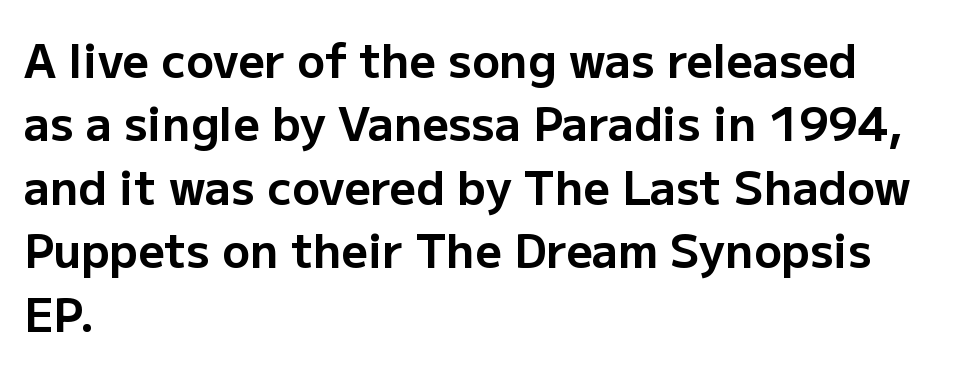
The space beneath each line is pristine and unruled. A typesetter would call this leading conventional body-copy spacing. Notice how the passage keeps a crisp vertical edge on the left only. Vertical strokes here are truly vertical. Strokes here are thick enough to call this a true bold.
